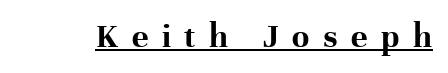
The image shows 35 px bold serif type, upright; set unusually wide letter spacing (+0.39 em), underlined; high stroke contrast and a medium x-height.
